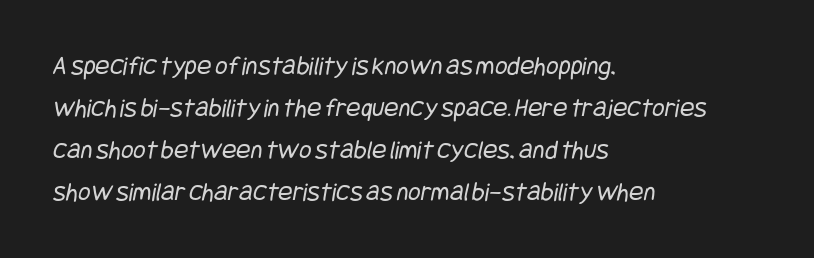
{"bold": "no", "underline": "no", "align": "left", "line_spacing": "normal", "line_spacing_ratio": 1.55, "letter_spacing": "normal", "letter_spacing_em": 0.0, "glyph_px": 27}
